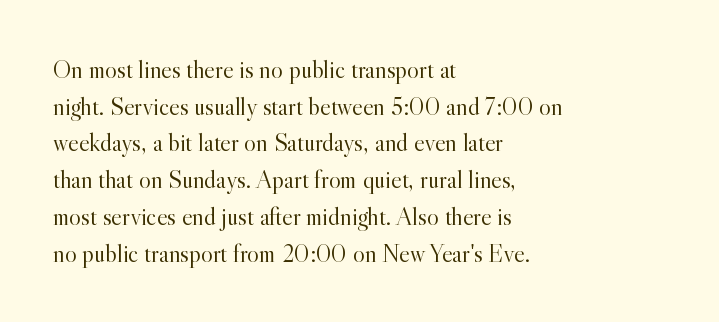
Weight: in the light-to-regular range. In CSS terms this would be text-align: left. The letters stand straight up with perfectly vertical stems. Each new line begins a customary step beneath the previous one. Characters follow at the spacing the type designer built in.
